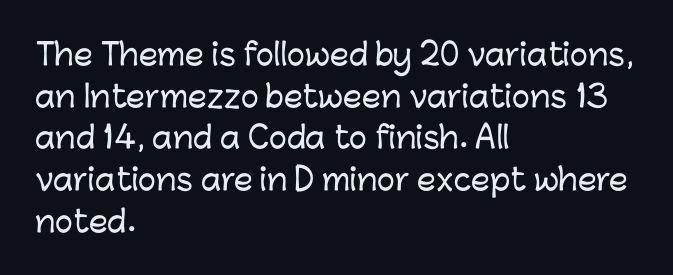
Q: Is the text italic (slanted)? A: No, it is upright.
Q: Is the typeface a serif or a sans-serif typeface? A: Sans-serif.
Q: Is the text underlined? A: No.
Q: How is the paragraph aligned? A: Left-aligned.
Q: Is the spacing between letters normal or unusually wide? A: Normal.
Q: Is the spacing between lines tight, normal or loose? A: Normal.
Q: Width (condensed, normal, or wide)? A: Normal.
Q: Stroke contrast? A: Low.
Q: x-height? A: Medium.
Q: Monospaced? A: No.
